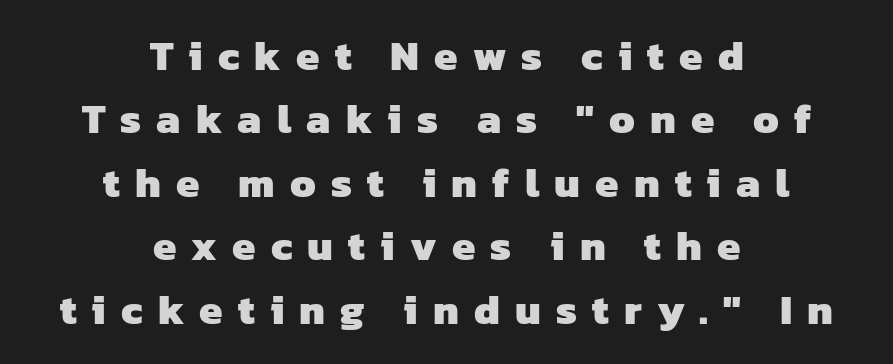
The image shows 42 px heavy sans-serif type; set centered, normal line spacing (1.51x), unusually wide letter spacing (+0.36 em), not underlined; low stroke contrast and a medium x-height.
